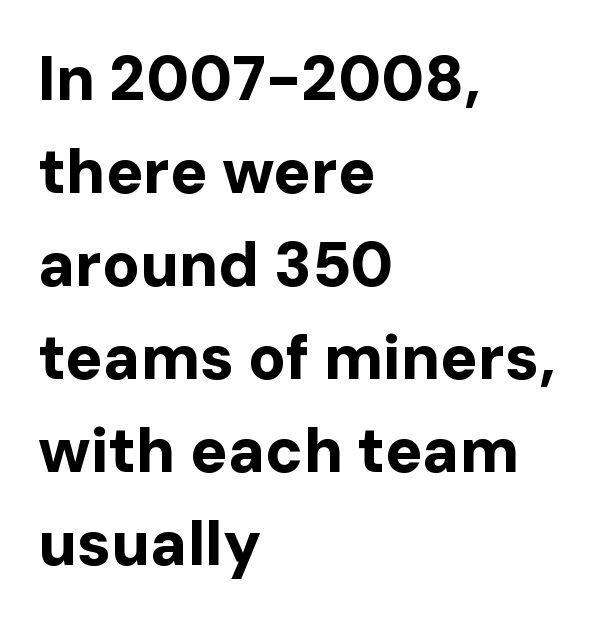
The image shows 62 px bold sans-serif type, upright; set left-aligned, normal line spacing (1.5x), normal letter spacing, not underlined; low stroke contrast and a medium x-height.
